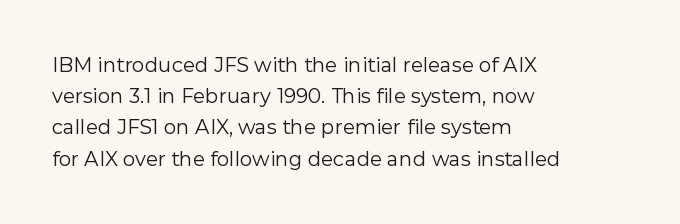
{"italic": "no", "bold": "no", "underline": "no", "align": "left", "line_spacing": "normal", "line_spacing_ratio": 1.56, "letter_spacing": "normal", "letter_spacing_em": 0.0, "glyph_px": 20}
